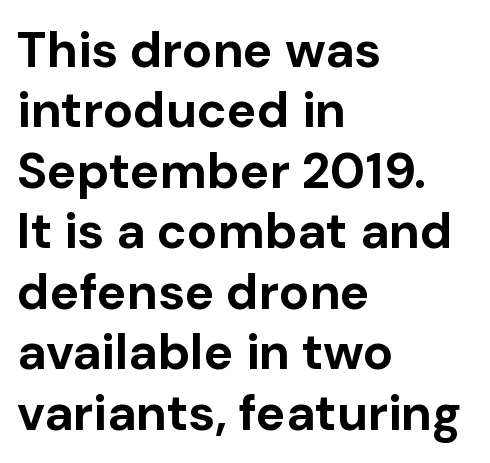
{"serif": "no", "italic": "no", "bold": "yes", "weight": "bold", "width": "normal", "stroke_contrast": "low", "x_height": "medium", "monospaced": "no", "underline": "no", "align": "left", "line_spacing_ratio": 1.21, "letter_spacing": "normal", "letter_spacing_em": 0.0, "glyph_px": 50}
